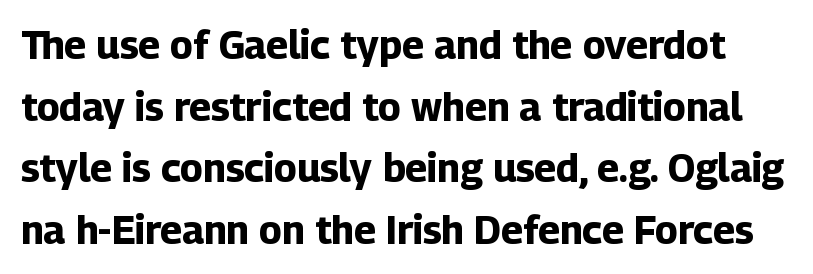
Q: Is the text bold? A: Yes.
Q: Is the text italic (slanted)? A: No, it is upright.
Q: Is the typeface a serif or a sans-serif typeface? A: Sans-serif.
Q: Is the text underlined? A: No.
Q: Is the spacing between letters normal or unusually wide? A: Normal.
Q: Is the spacing between lines tight, normal or loose? A: Normal.
Q: Width (condensed, normal, or wide)? A: Normal.
Q: Stroke contrast? A: Low.
Q: x-height? A: Medium.
Q: Monospaced? A: No.
